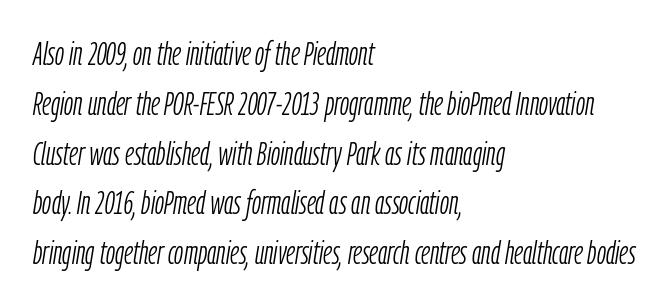
Q: Is the text bold? A: No.
Q: Is the text italic (slanted)? A: Yes, it leans right by about 9 degrees.
Q: Is the text underlined? A: No.
Q: How is the paragraph aligned? A: Left-aligned.
Q: Is the spacing between letters normal or unusually wide? A: Normal.
Q: Is the spacing between lines tight, normal or loose? A: Normal.
Q: Width (condensed, normal, or wide)? A: Condensed.
Q: Stroke contrast? A: Low.
Q: x-height? A: Medium.
Q: Monospaced? A: No.
